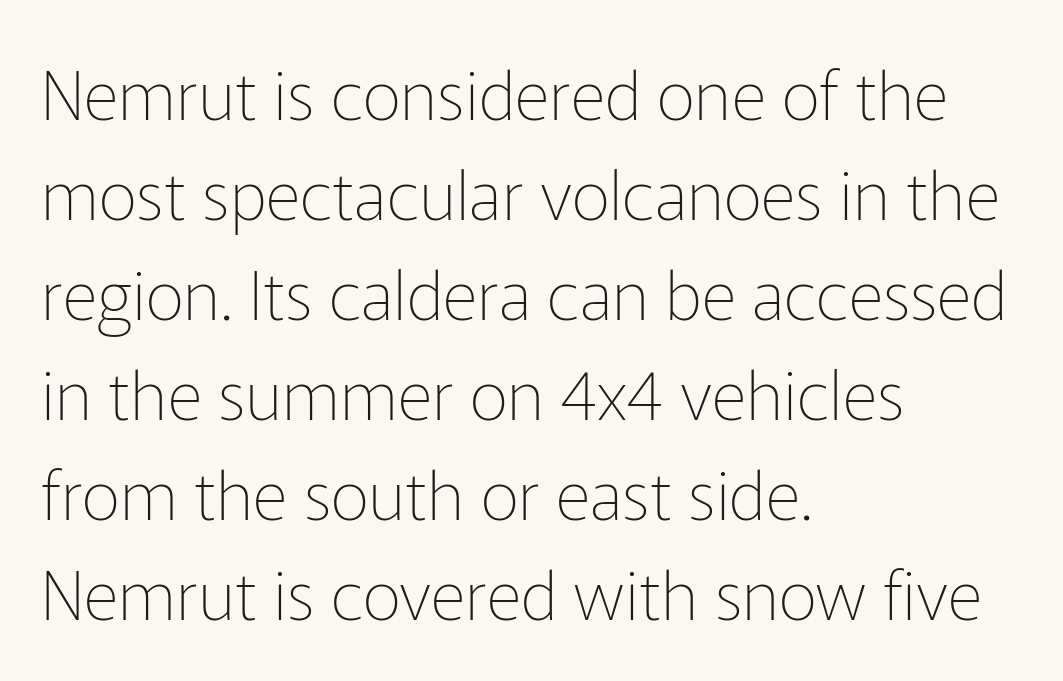
The typesetter chose a ragged-right arrangement here. The face used here is proportionally spaced, like ordinary book or web type. Regular leading. You could call the tracking neutral — neither tight nor loose. The baseline area is clear. This is the regular roman posture of the typeface.
